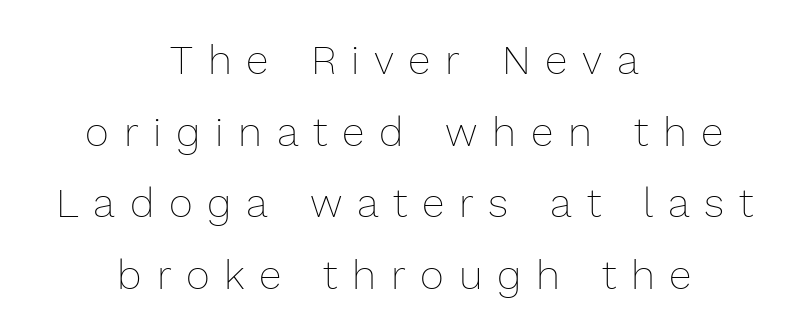
Q: Is the text bold? A: No.
Q: Is the text italic (slanted)? A: No, it is upright.
Q: Is the text underlined? A: No.
Q: How is the paragraph aligned? A: Centered.
Q: Is the spacing between letters normal or unusually wide? A: Unusually wide.
Q: Width (condensed, normal, or wide)? A: Normal.
Q: x-height? A: Medium.
Q: Monospaced? A: No.
